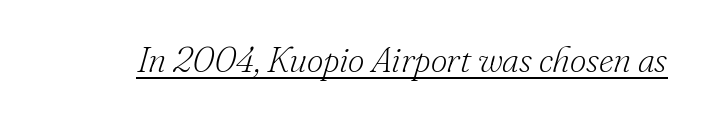
This is not heavy type; no bold has been used. This rendering leaves character spacing at its baseline value. Like a heading marked for emphasis, these lines bear an underscore. You can tell it's italic because the verticals aren't actually vertical. The rendering shows small feet on the letterforms — a serif design.
